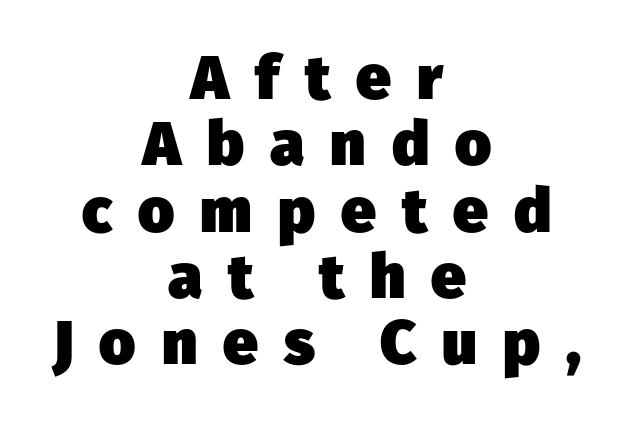
The rag falls on both sides of this text block equally. Heft: maximum for text — a bold. Lines of text with bare space underneath. Each new line begins almost immediately beneath the previous one. Honestly, the letter spacing is so wide it's the main thing you notice.
